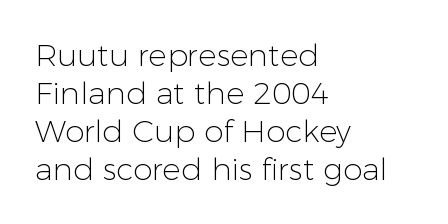
The image shows 31 px light sans-serif type, upright; set left-aligned, line spacing 1.23x, normal letter spacing, not underlined; low stroke contrast and a medium x-height.
